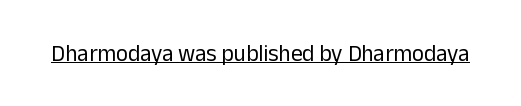
The image shows 23 px text type, upright; set normal letter spacing, underlined.
